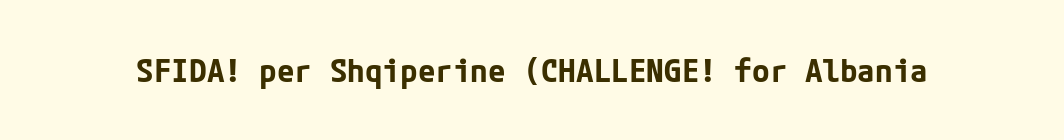
{"serif": "no", "italic": "no", "bold": "yes", "weight": "bold", "width": "normal", "stroke_contrast": "low", "x_height": "medium", "underline": "no", "letter_spacing": "normal", "letter_spacing_em": 0.0, "glyph_px": 32}
